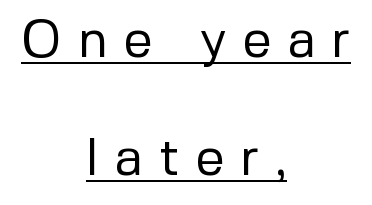
A typesetter would call this heavily tracked-out type. A continuous stroke trails under the words, as in a hyperlink. Notice the wide empty band between every row — that's loose leading. I'd call this a sans setting — the letters go barefoot.
